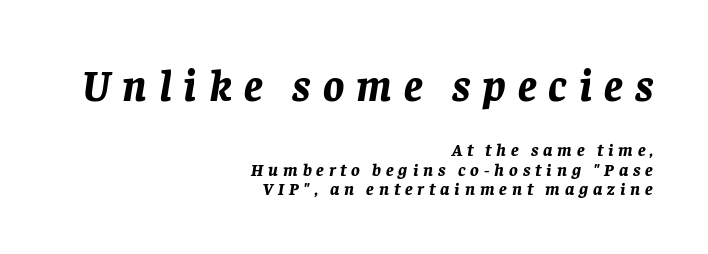
The image shows 44 px bold type, italic (leaning right); set right-aligned, tight line spacing (1.07x), unusually wide letter spacing (+0.27 em), not underlined; the first (top) block is 2.44x larger; low stroke contrast and a large x-height.
